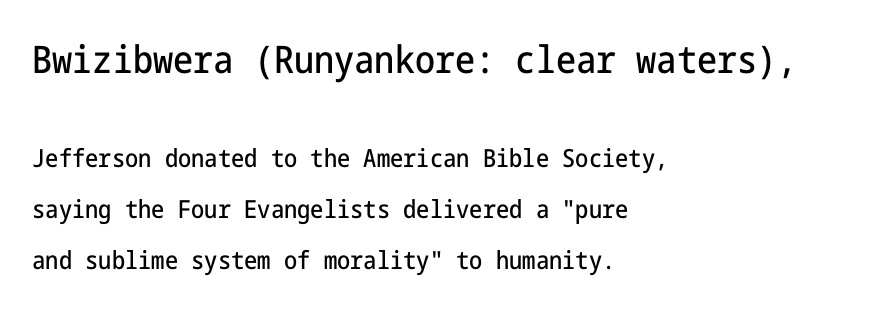
The image shows 38 px condensed sans-serif type, upright; set left-aligned, loose line spacing (2.04x), normal letter spacing, not underlined; the first (top) block is 1.52x larger; low stroke contrast and a medium x-height.
